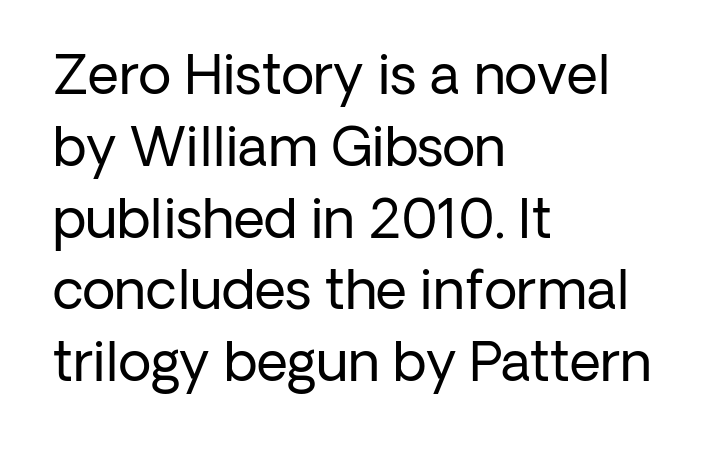
{"serif": "no", "italic": "no", "bold": "no", "weight": "regular", "width": "normal", "stroke_contrast": "low", "x_height": "medium", "monospaced": "no", "underline": "no", "align": "left", "line_spacing": "normal", "line_spacing_ratio": 1.33, "letter_spacing": "normal", "letter_spacing_em": 0.0, "glyph_px": 54}
